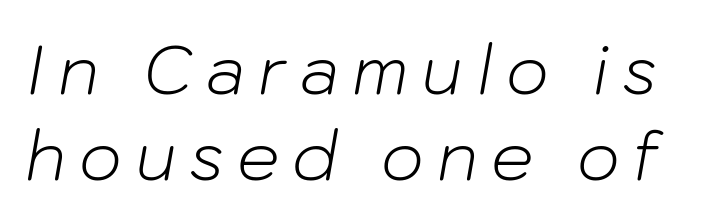
{"italic": "yes", "lean": "right", "slant_degrees": 10, "bold": "no", "weight": "light", "width": "normal", "stroke_contrast": "low", "x_height": "medium", "monospaced": "no", "underline": "no", "line_spacing": "normal", "line_spacing_ratio": 1.28, "glyph_px": 67}
